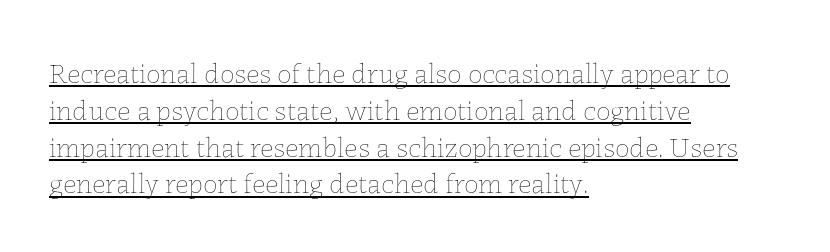
Q: Is the text bold? A: No.
Q: Is the text italic (slanted)? A: No, it is upright.
Q: Is the text underlined? A: Yes.
Q: How is the paragraph aligned? A: Left-aligned.
Q: Is the spacing between letters normal or unusually wide? A: Normal.
Q: Is the spacing between lines tight, normal or loose? A: Normal.
Q: Width (condensed, normal, or wide)? A: Normal.
Q: Stroke contrast? A: Low.
Q: x-height? A: Medium.
Q: Monospaced? A: No.
